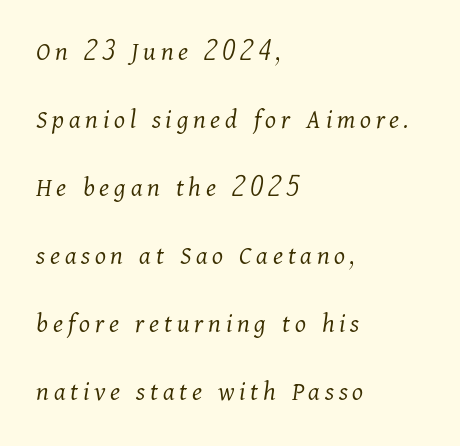
Q: Is the text bold? A: No.
Q: Is the text italic (slanted)? A: Yes, it leans right by about 11 degrees.
Q: Is the typeface a serif or a sans-serif typeface? A: Serif.
Q: Is the text underlined? A: No.
Q: How is the paragraph aligned? A: Left-aligned.
Q: Is the spacing between lines tight, normal or loose? A: Loose.
Q: Width (condensed, normal, or wide)? A: Normal.
Q: Stroke contrast? A: Medium.
Q: x-height? A: Medium.
Q: Monospaced? A: No.
